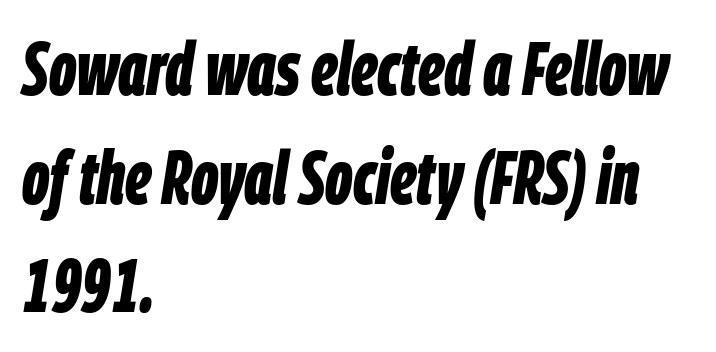
Q: Is the text bold? A: Yes.
Q: Is the text italic (slanted)? A: Yes, it leans right by about 9 degrees.
Q: Is the text underlined? A: No.
Q: How is the paragraph aligned? A: Left-aligned.
Q: Is the spacing between letters normal or unusually wide? A: Normal.
Q: Is the spacing between lines tight, normal or loose? A: Normal.
Q: Width (condensed, normal, or wide)? A: Condensed.
Q: Stroke contrast? A: Low.
Q: x-height? A: Large.
Q: Monospaced? A: No.
